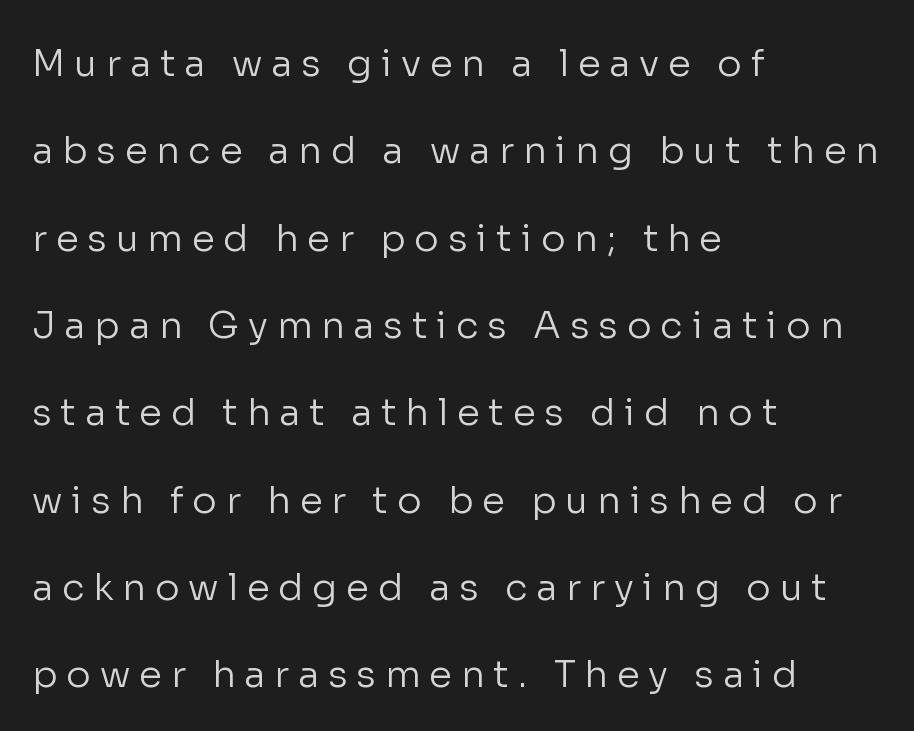
Q: Is the text bold? A: No.
Q: Is the text italic (slanted)? A: No, it is upright.
Q: Is the typeface a serif or a sans-serif typeface? A: Sans-serif.
Q: Is the text underlined? A: No.
Q: How is the paragraph aligned? A: Left-aligned.
Q: Is the spacing between letters normal or unusually wide? A: Unusually wide.
Q: Is the spacing between lines tight, normal or loose? A: Loose.
Q: Width (condensed, normal, or wide)? A: Normal.
Q: Stroke contrast? A: Low.
Q: x-height? A: Medium.
Q: Monospaced? A: No.
